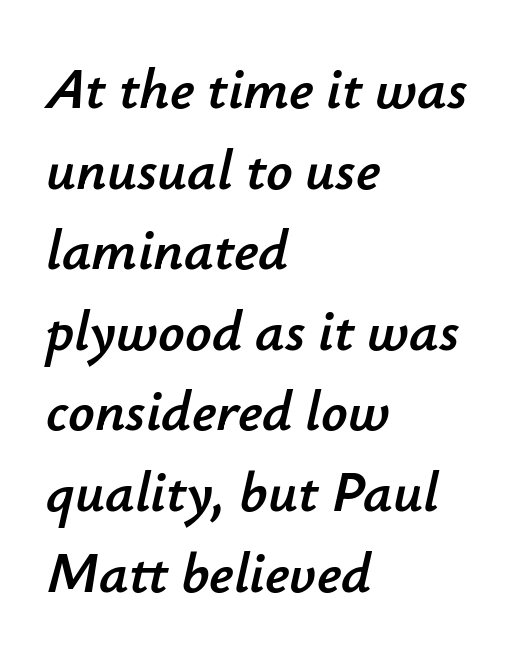
{"italic": "yes", "lean": "right", "slant_degrees": 12, "width": "normal", "stroke_contrast": "low", "x_height": "small", "monospaced": "no", "underline": "no", "align": "left", "line_spacing": "normal", "line_spacing_ratio": 1.39, "letter_spacing": "normal", "letter_spacing_em": 0.0, "glyph_px": 58}
